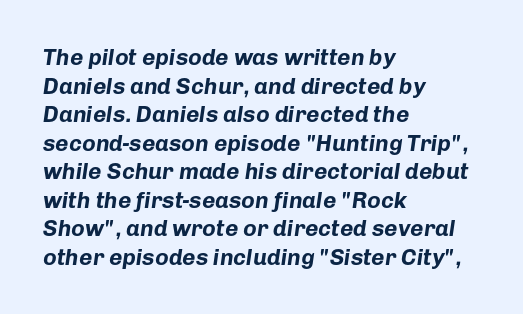
Q: Is the text bold? A: Yes.
Q: Is the text italic (slanted)? A: Yes, it leans right by about 8 degrees.
Q: Is the text underlined? A: No.
Q: How is the paragraph aligned? A: Left-aligned.
Q: Is the spacing between letters normal or unusually wide? A: Normal.
